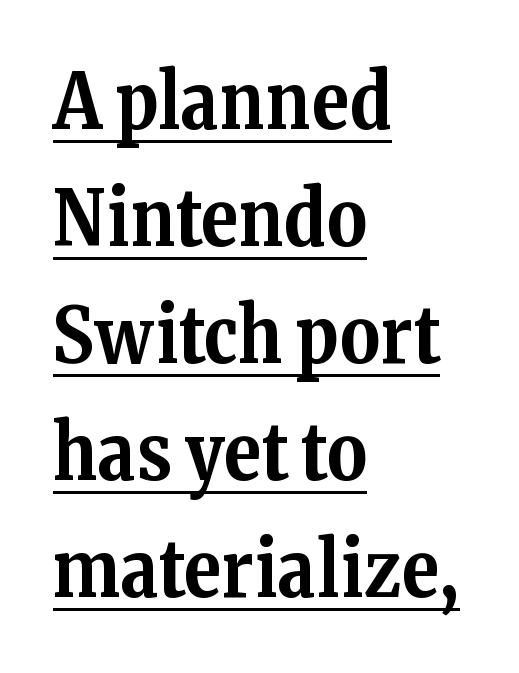
Q: Is the text bold? A: Yes.
Q: Is the text italic (slanted)? A: No, it is upright.
Q: Is the typeface a serif or a sans-serif typeface? A: Serif.
Q: Is the text underlined? A: Yes.
Q: How is the paragraph aligned? A: Left-aligned.
Q: Is the spacing between letters normal or unusually wide? A: Normal.
Q: Is the spacing between lines tight, normal or loose? A: Normal.
Q: Width (condensed, normal, or wide)? A: Normal.
Q: Stroke contrast? A: Medium.
Q: x-height? A: Medium.
Q: Monospaced? A: No.
